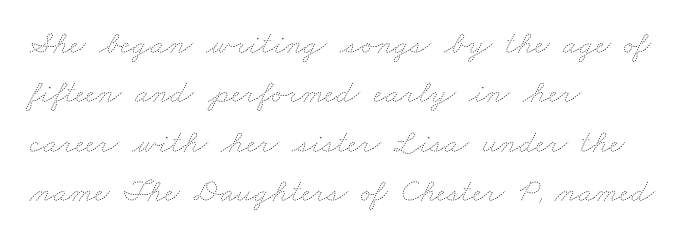
Think standard paragraph weight, or any step lighter than that. The leading is moderate, giving the passage an even texture. Check the space under the baseline: it is left empty. You could call the tracking neutral — neither tight nor loose. Horizontal alignment here is leftward, the default for most running prose.
